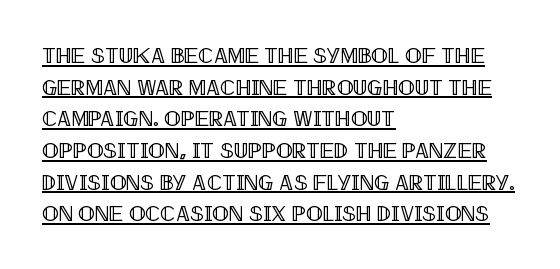
This rendering leaves character spacing at its baseline value. In CSS terms this would be text-align: left. Caption: lettering with a line underneath. How would I describe the line gaps? Plain and ordinary.
